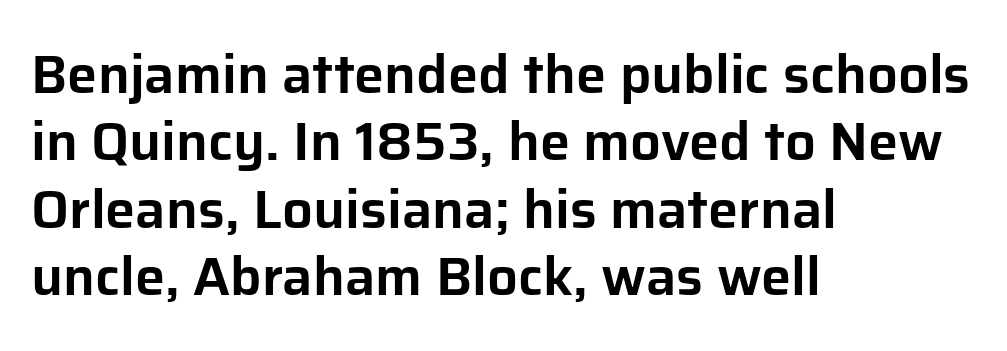
Posture: vertical. The vertical gap from one line to the next is medium. The rendering anchors every line to the left-hand side. The glyphs are unaccompanied by any horizontal stroke below them.
